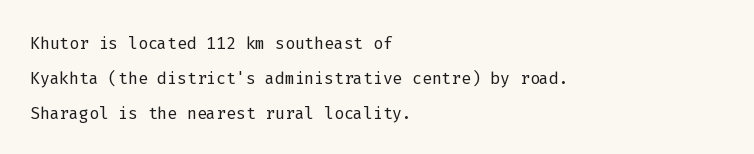
The image shows 23 px text type, upright; set left-aligned, normal line spacing (1.52x), normal letter spacing, not underlined.
